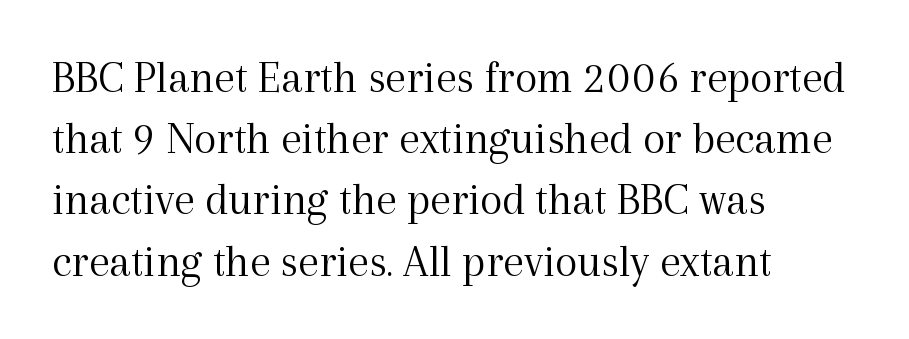
Looks like regular typesetting: each glyph gets only the width it needs. Font category for this specimen: serif. The rendering uses a moderate line-height, typical for paragraphs. This is the regular roman posture of the typeface.
